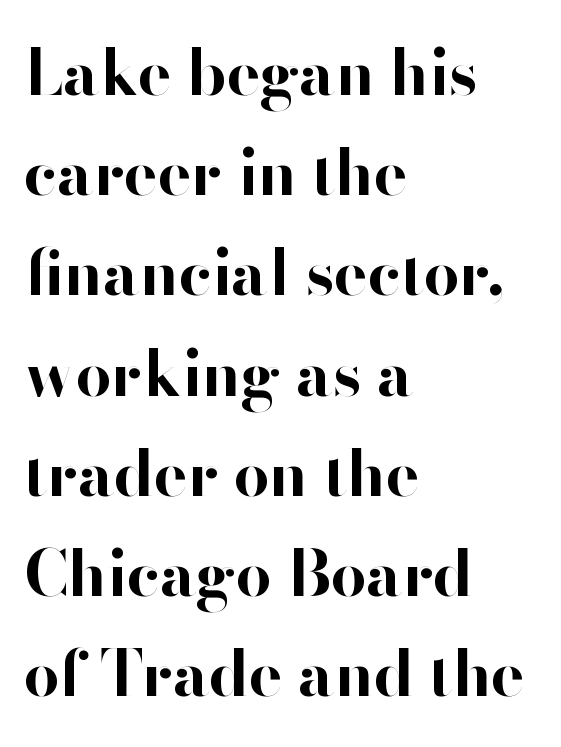
The image shows 63 px bold sans-serif type, upright; set left-aligned, normal line spacing (1.59x), normal letter spacing, not underlined; high stroke contrast and a small x-height.
